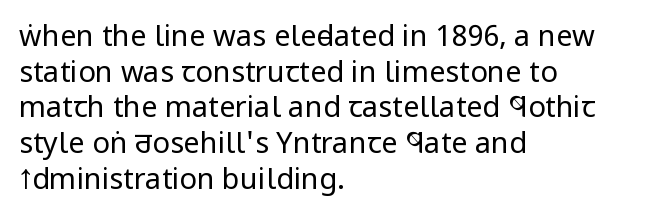
The image shows 29 px regular-weight, condensed sans-serif type, upright; set left-aligned, line spacing 1.23x, normal letter spacing, not underlined; low stroke contrast and a large x-height.
